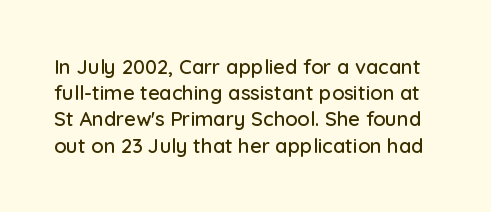
{"italic": "no", "underline": "no", "line_spacing": "normal", "line_spacing_ratio": 1.31, "letter_spacing": "normal", "letter_spacing_em": 0.0, "glyph_px": 20}
